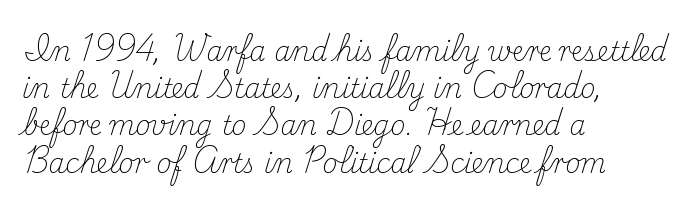
{"bold": "no", "underline": "no", "align": "left", "line_spacing": "normal", "line_spacing_ratio": 1.43, "letter_spacing": "normal", "letter_spacing_em": 0.0, "glyph_px": 26}
